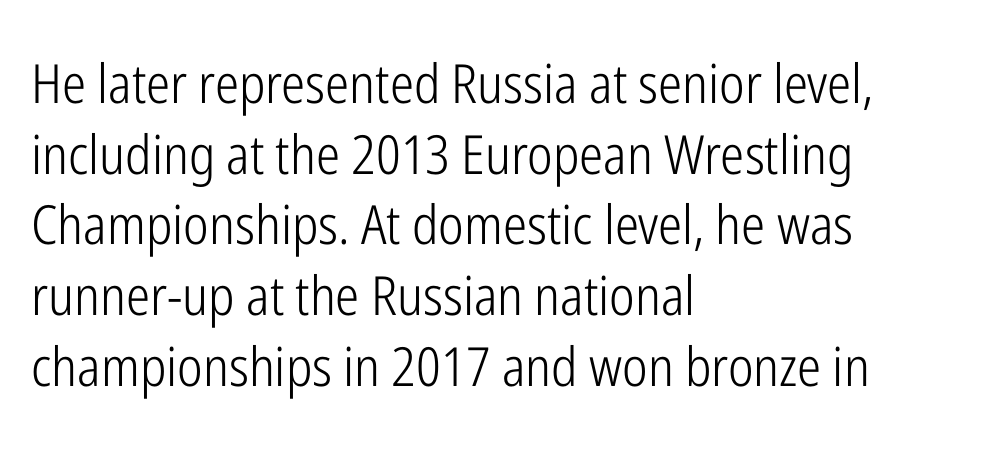
Teacher's note: observe the even left margin — that is flush-left alignment. This rendering employs a face without finishing strokes, i.e., a sans-serif. Letters have the restrained weight of plain body copy at most. Ordinary non-slanted type is in use.
